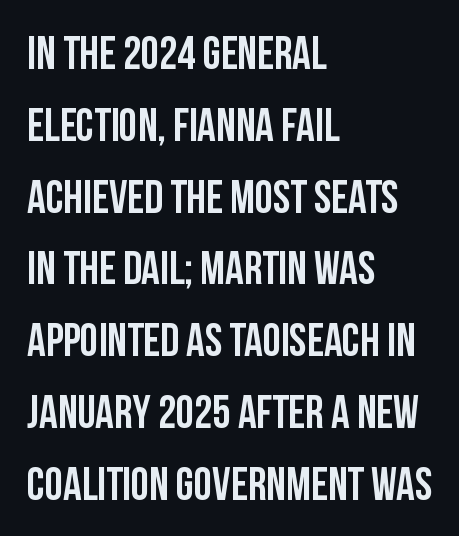
The image shows 46 px condensed sans-serif type, upright; set left-aligned, normal line spacing (1.56x), normal letter spacing, not underlined; low stroke contrast and a large x-height.
